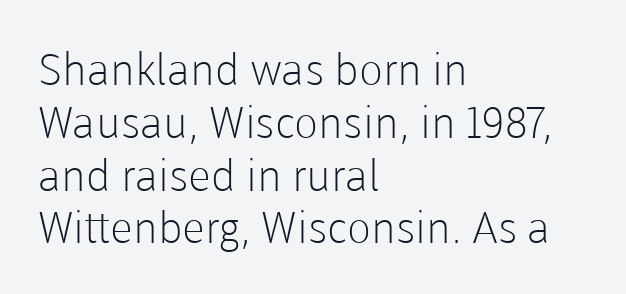
The area under the type is left untouched. The specimen reads as upright at a glance. The paragraph shown leans on its left margin. Compared with a typical body face, this is equally light or lighter still. Tracking value appears to be zero — textbook default spacing. The face used here is proportionally spaced, like ordinary book or web type.
